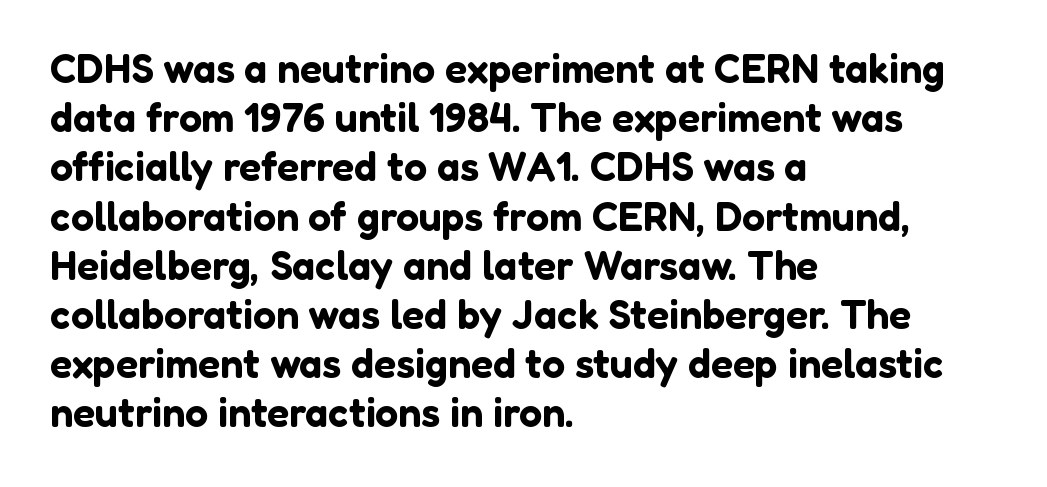
The rendering anchors every line to the left-hand side. Inter-character spacing is left at the font's built-in metrics. Spacing verdict: proportional, widths tailored to each character. What kind of face is this? One without serifs — a sans.
